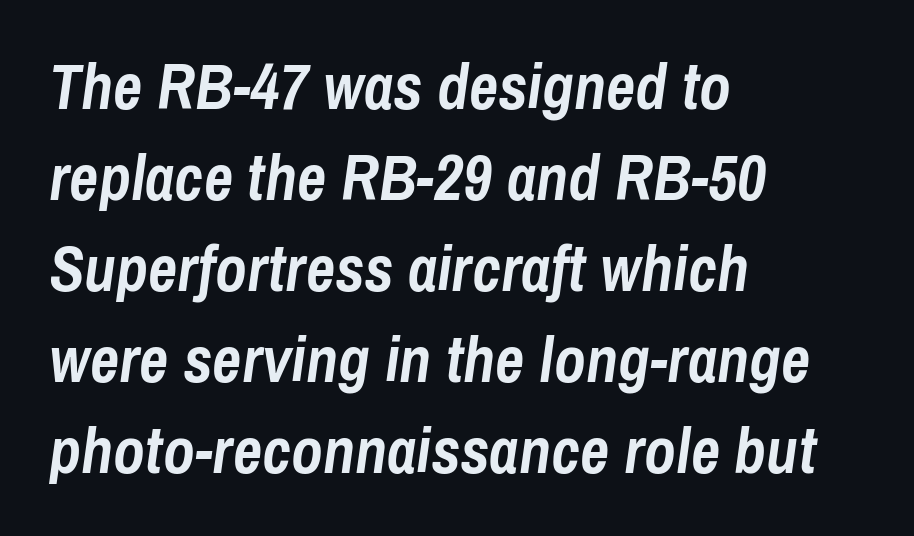
{"italic": "yes", "lean": "right", "slant_degrees": 8, "bold": "yes", "weight": "semibold", "width": "condensed", "stroke_contrast": "low", "x_height": "medium", "monospaced": "no", "underline": "no", "align": "left", "line_spacing": "normal", "line_spacing_ratio": 1.42, "letter_spacing": "normal", "letter_spacing_em": 0.0, "glyph_px": 64}
